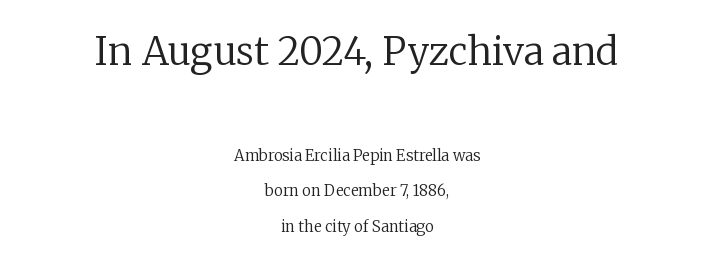
The image shows 38 px regular-weight serif type, upright; set centered, loose line spacing (2.34x), normal letter spacing, not underlined; the first (top) block is 2.53x larger; low stroke contrast and a medium x-height.
